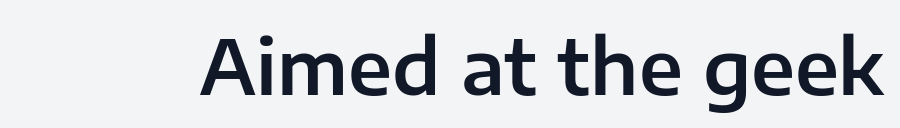
Q: Is the text italic (slanted)? A: No, it is upright.
Q: Is the typeface a serif or a sans-serif typeface? A: Sans-serif.
Q: Is the text underlined? A: No.
Q: Is the spacing between letters normal or unusually wide? A: Normal.
Q: Width (condensed, normal, or wide)? A: Normal.
Q: Stroke contrast? A: Low.
Q: x-height? A: Medium.
Q: Monospaced? A: No.
